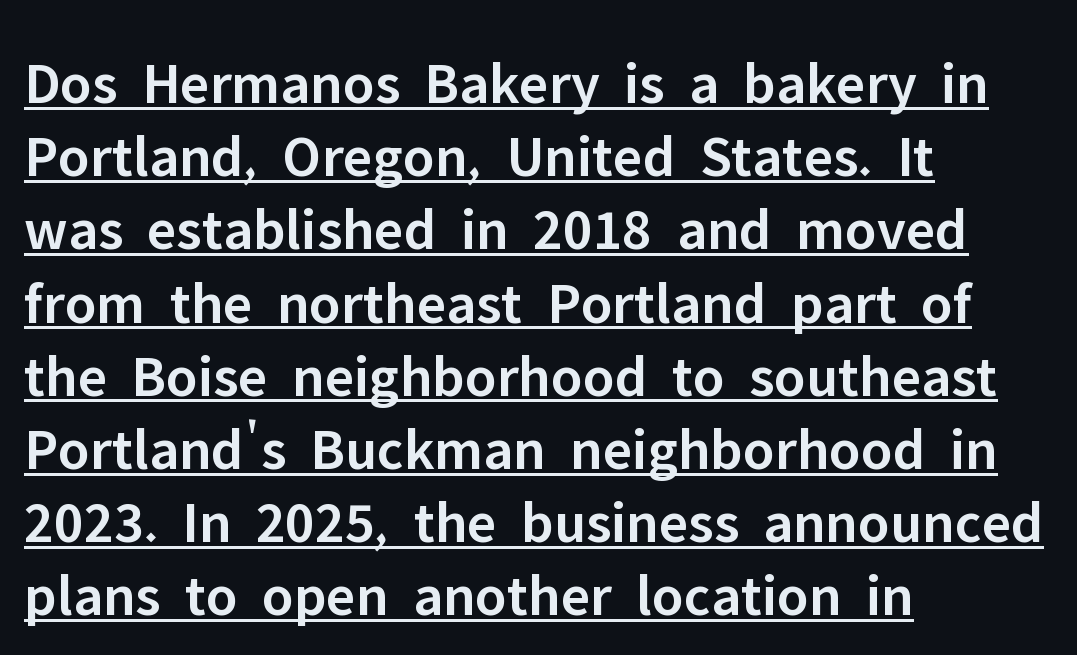
The image shows 60 px semibold sans-serif type, upright; set left-aligned, line spacing 1.22x, normal letter spacing, underlined; low stroke contrast and a medium x-height.
